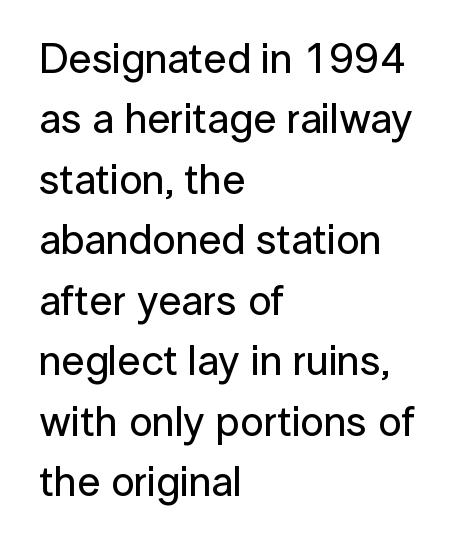
These lines were composed using upright roman letters. Observe the ordinary spacing: letters are neighbours, not strangers. One-word summary of the alignment: left. Compared with typical paragraphs, the rows here are spaced about the same.
